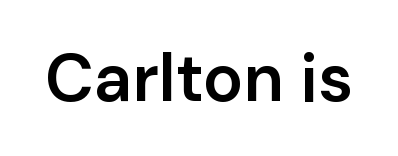
The passage shown is typeset with a sans-serif family. Underline: absent. Quick note: not italic, upright. Proportional: the letters do not fall into vertical columns.
